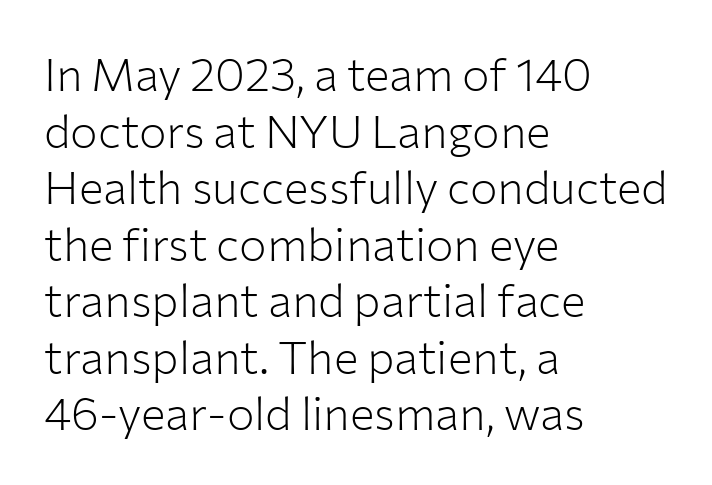
{"serif": "no", "italic": "no", "bold": "no", "weight": "light", "width": "normal", "stroke_contrast": "low", "x_height": "medium", "monospaced": "no", "underline": "no", "align": "left", "line_spacing_ratio": 1.23, "letter_spacing": "normal", "letter_spacing_em": 0.0, "glyph_px": 46}
